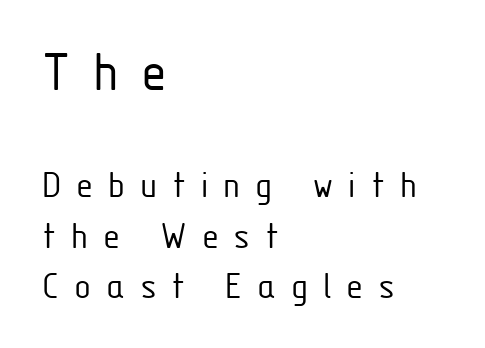
Q: Is the text bold? A: No.
Q: Is the text italic (slanted)? A: No, it is upright.
Q: Is the typeface a serif or a sans-serif typeface? A: Sans-serif.
Q: Is the text underlined? A: No.
Q: How is the paragraph aligned? A: Left-aligned.
Q: Is the spacing between letters normal or unusually wide? A: Unusually wide.
Q: Is the spacing between lines tight, normal or loose? A: Normal.
Q: Which block of text is set in a larger size, the first (top) or the second (bottom)? A: The first (top) one.
Q: Width (condensed, normal, or wide)? A: Condensed.
Q: Stroke contrast? A: Low.
Q: x-height? A: Medium.
Q: Monospaced? A: No.
